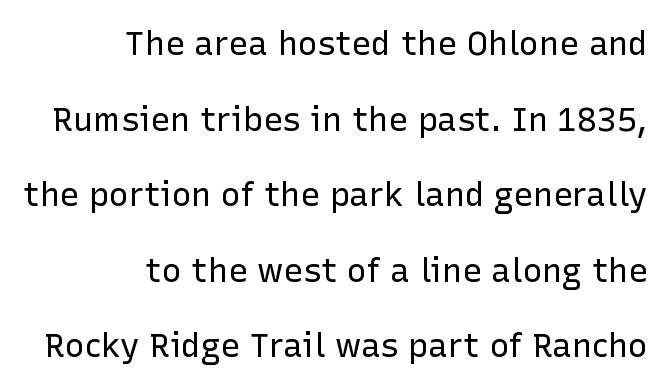
Q: Is the text bold? A: No.
Q: Is the text italic (slanted)? A: No, it is upright.
Q: Is the typeface a serif or a sans-serif typeface? A: Sans-serif.
Q: Is the text underlined? A: No.
Q: How is the paragraph aligned? A: Right-aligned.
Q: Is the spacing between letters normal or unusually wide? A: Normal.
Q: Is the spacing between lines tight, normal or loose? A: Loose.
Q: Width (condensed, normal, or wide)? A: Normal.
Q: Stroke contrast? A: Low.
Q: x-height? A: Medium.
Q: Monospaced? A: No.
